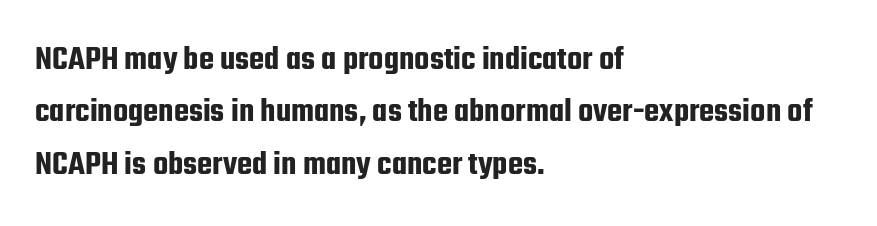
Q: Is the text italic (slanted)? A: No, it is upright.
Q: Is the typeface a serif or a sans-serif typeface? A: Sans-serif.
Q: Is the text underlined? A: No.
Q: How is the paragraph aligned? A: Left-aligned.
Q: Is the spacing between letters normal or unusually wide? A: Normal.
Q: Is the spacing between lines tight, normal or loose? A: Normal.
Q: Width (condensed, normal, or wide)? A: Condensed.
Q: Stroke contrast? A: Low.
Q: x-height? A: Medium.
Q: Monospaced? A: No.
